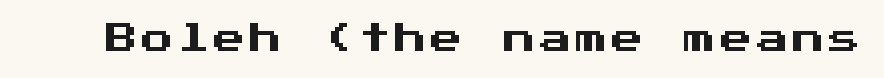
{"serif": "no", "italic": "no", "width": "normal", "stroke_contrast": "medium", "x_height": "medium", "monospaced": "yes", "underline": "no", "glyph_px": 32}
